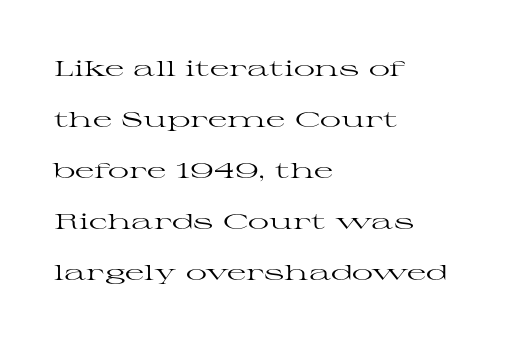
{"italic": "no", "bold": "no", "underline": "no", "align": "left", "line_spacing": "loose", "line_spacing_ratio": 2.43, "letter_spacing": "normal", "letter_spacing_em": 0.0, "glyph_px": 21}
